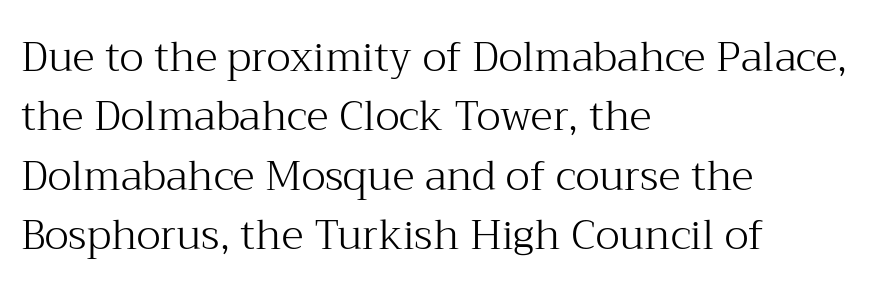
Q: Is the text bold? A: No.
Q: Is the text italic (slanted)? A: No, it is upright.
Q: Is the typeface a serif or a sans-serif typeface? A: Serif.
Q: Is the text underlined? A: No.
Q: How is the paragraph aligned? A: Left-aligned.
Q: Is the spacing between letters normal or unusually wide? A: Normal.
Q: Is the spacing between lines tight, normal or loose? A: Normal.
Q: Width (condensed, normal, or wide)? A: Normal.
Q: Stroke contrast? A: Medium.
Q: x-height? A: Medium.
Q: Monospaced? A: No.
